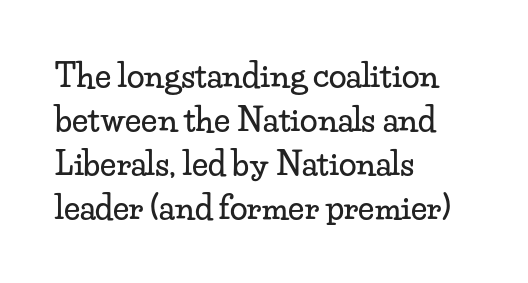
{"serif": "yes", "italic": "no", "width": "wide", "stroke_contrast": "low", "x_height": "small", "monospaced": "no", "underline": "no", "align": "left", "line_spacing": "normal", "line_spacing_ratio": 1.38, "letter_spacing": "normal", "letter_spacing_em": 0.0, "glyph_px": 32}
